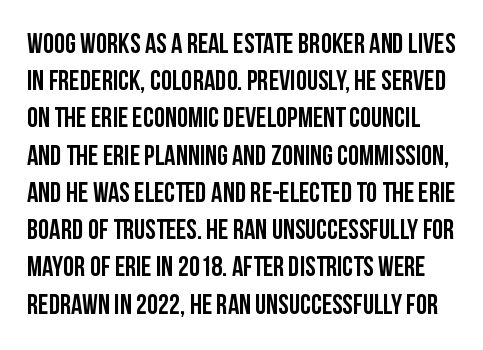
Q: Is the text italic (slanted)? A: No, it is upright.
Q: Is the typeface a serif or a sans-serif typeface? A: Sans-serif.
Q: Is the text underlined? A: No.
Q: Is the spacing between letters normal or unusually wide? A: Normal.
Q: Is the spacing between lines tight, normal or loose? A: Normal.
Q: Width (condensed, normal, or wide)? A: Condensed.
Q: Stroke contrast? A: Low.
Q: x-height? A: Large.
Q: Monospaced? A: No.
